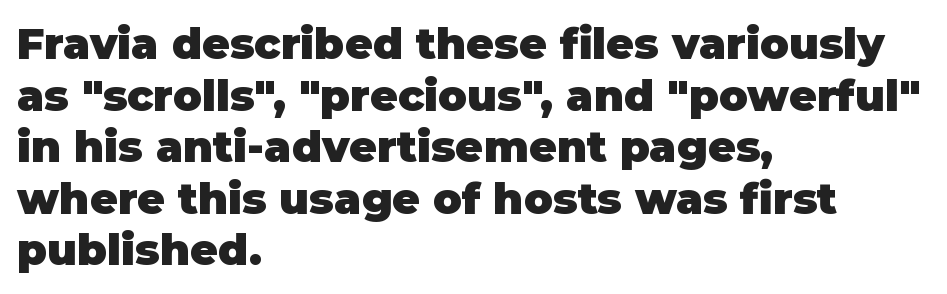
The image shows 43 px heavy sans-serif type, upright; set left-aligned, line spacing 1.2x, normal letter spacing, not underlined; low stroke contrast and a large x-height.
